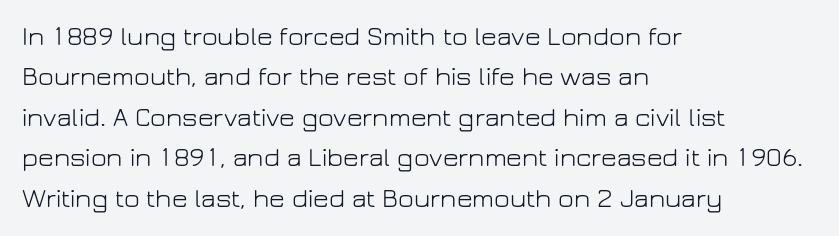
The image shows 27 px text type, upright; set left-aligned, normal line spacing (1.5x), normal letter spacing, not underlined.
